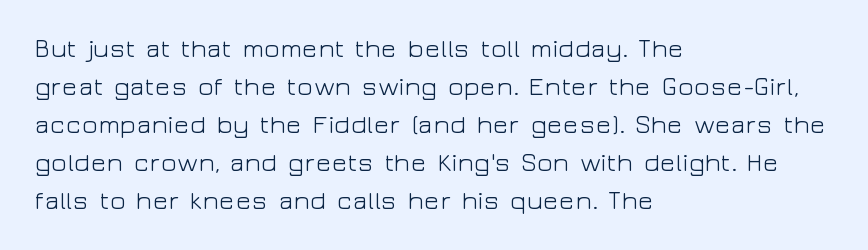
The image shows 26 px text type, upright; set left-aligned, normal line spacing (1.46x), normal letter spacing, not underlined.
